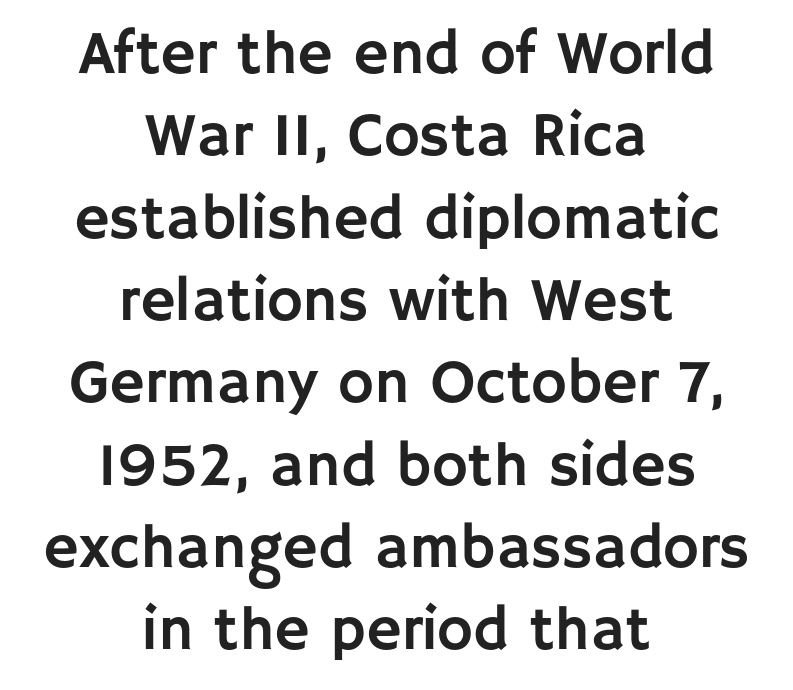
Q: Is the text italic (slanted)? A: No, it is upright.
Q: Is the typeface a serif or a sans-serif typeface? A: Sans-serif.
Q: Is the text underlined? A: No.
Q: How is the paragraph aligned? A: Centered.
Q: Is the spacing between letters normal or unusually wide? A: Normal.
Q: Is the spacing between lines tight, normal or loose? A: Normal.
Q: Width (condensed, normal, or wide)? A: Normal.
Q: Stroke contrast? A: Low.
Q: x-height? A: Large.
Q: Monospaced? A: No.
